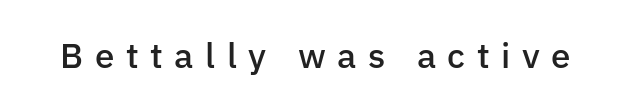
{"serif": "no", "italic": "no", "bold": "semi", "weight": "semibold", "width": "normal", "stroke_contrast": "low", "x_height": "medium", "monospaced": "no", "underline": "no", "letter_spacing": "wide", "letter_spacing_em": 0.33, "glyph_px": 35}
